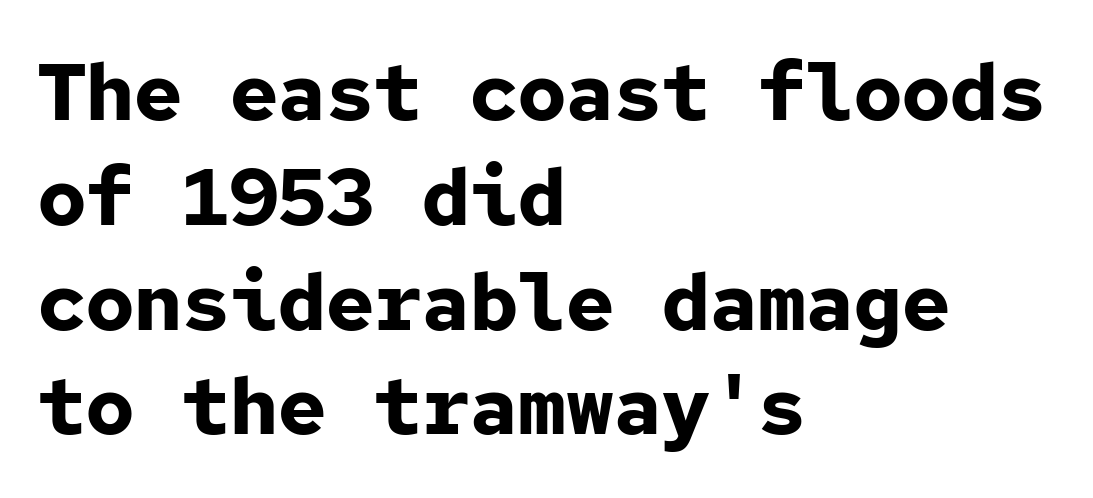
Q: Is the text bold? A: Yes.
Q: Is the text italic (slanted)? A: No, it is upright.
Q: Is the typeface a serif or a sans-serif typeface? A: Sans-serif.
Q: Is the text underlined? A: No.
Q: How is the paragraph aligned? A: Left-aligned.
Q: Is the spacing between letters normal or unusually wide? A: Normal.
Q: Is the spacing between lines tight, normal or loose? A: Normal.
Q: Width (condensed, normal, or wide)? A: Normal.
Q: Stroke contrast? A: Low.
Q: x-height? A: Medium.
Q: Monospaced? A: Yes.
